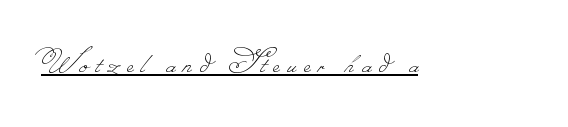
{"bold": "no", "weight": "thin", "width": "normal", "stroke_contrast": "low", "monospaced": "no", "underline": "yes", "letter_spacing": "wide", "letter_spacing_em": 0.22, "glyph_px": 36}
